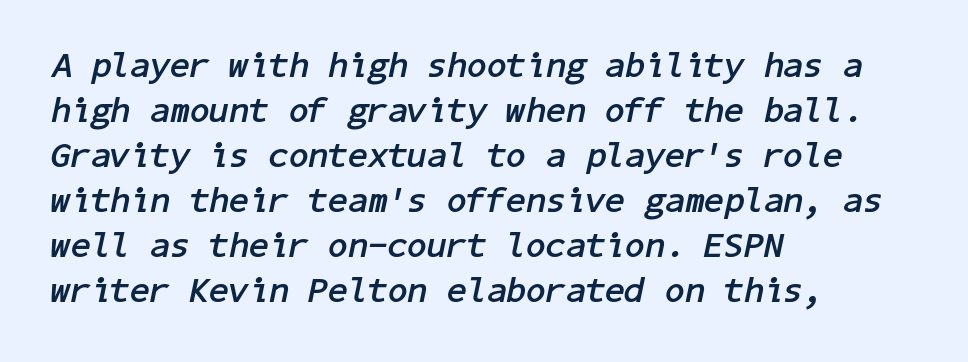
{"italic": "yes", "lean": "right", "slant_degrees": 11, "bold": "yes", "weight": "semibold", "width": "normal", "stroke_contrast": "low", "x_height": "medium", "underline": "no", "align": "left", "line_spacing": "normal", "line_spacing_ratio": 1.25, "letter_spacing": "normal", "letter_spacing_em": 0.0, "glyph_px": 36}
